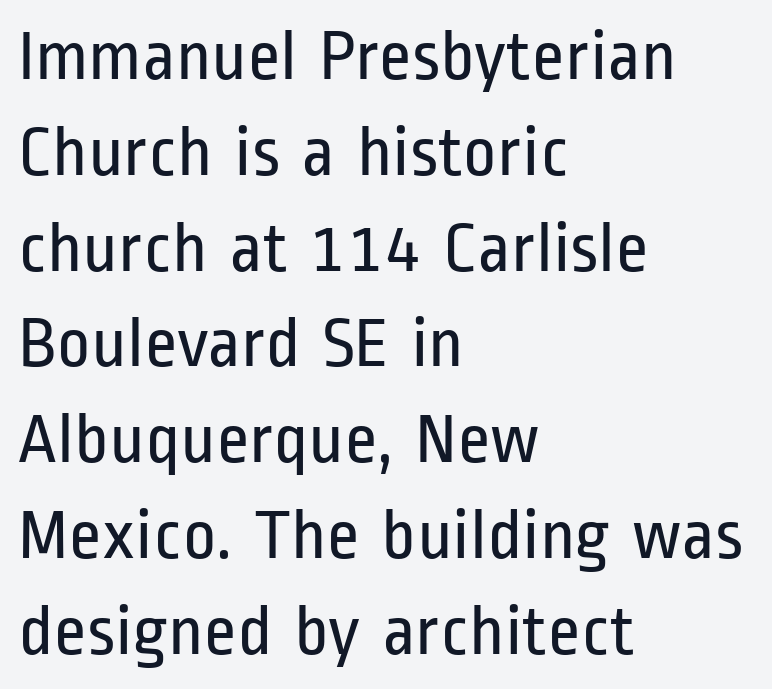
Q: Is the text bold? A: No.
Q: Is the text italic (slanted)? A: No, it is upright.
Q: Is the typeface a serif or a sans-serif typeface? A: Sans-serif.
Q: Is the text underlined? A: No.
Q: How is the paragraph aligned? A: Left-aligned.
Q: Is the spacing between letters normal or unusually wide? A: Normal.
Q: Is the spacing between lines tight, normal or loose? A: Normal.
Q: Width (condensed, normal, or wide)? A: Condensed.
Q: Stroke contrast? A: Low.
Q: x-height? A: Medium.
Q: Monospaced? A: No.
